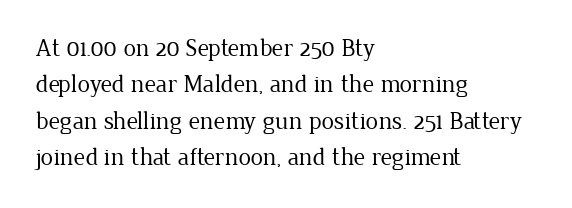
Q: Is the text bold? A: No.
Q: Is the text italic (slanted)? A: No, it is upright.
Q: Is the text underlined? A: No.
Q: How is the paragraph aligned? A: Left-aligned.
Q: Is the spacing between letters normal or unusually wide? A: Normal.
Q: Is the spacing between lines tight, normal or loose? A: Normal.
